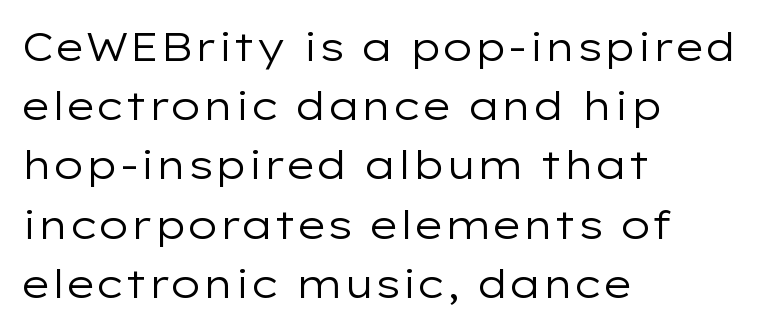
The image shows 40 px regular-weight, wide sans-serif type, upright; set left-aligned, normal line spacing (1.48x), normal letter spacing, not underlined; low stroke contrast and a medium x-height.
